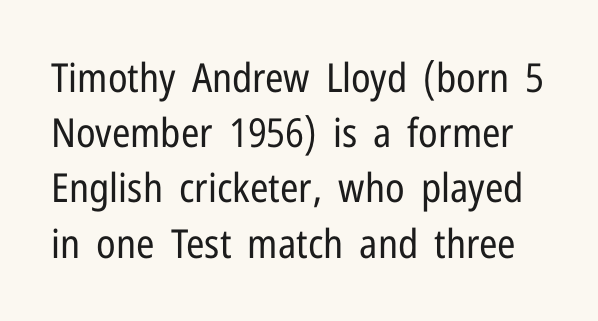
Bold? No — there's no thickening of the strokes. A normal amount of white space separates one row of letters from the next. These lines were composed using upright roman letters. This sample uses a sans-serif face. Between one letter and the next there's only the usual sliver of space.
